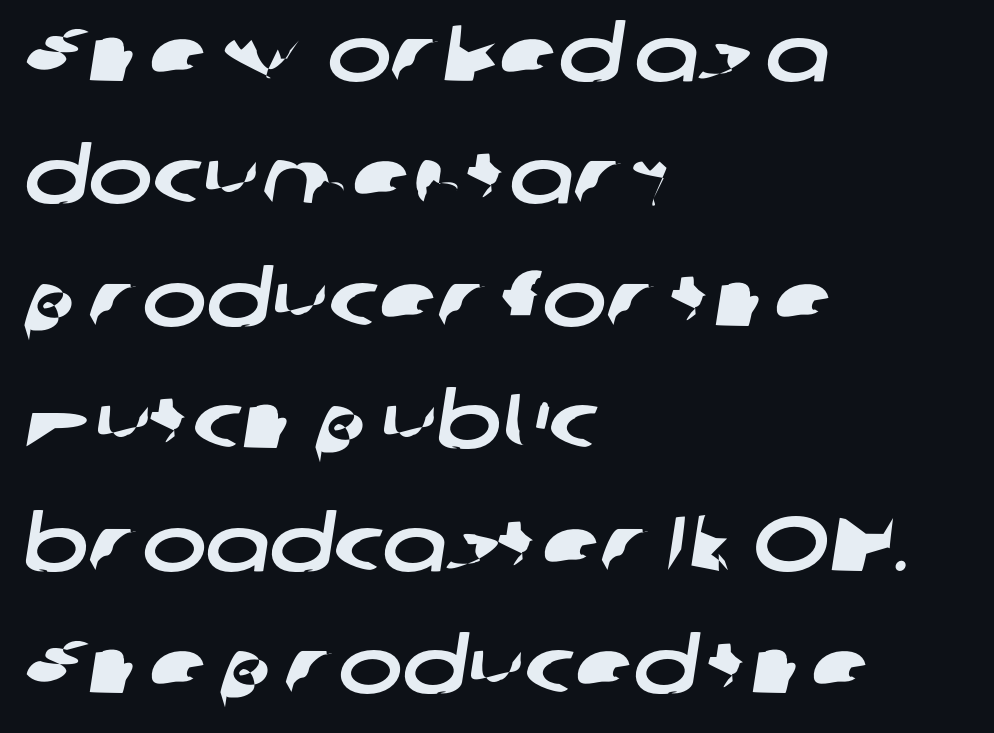
Q: Is the typeface a serif or a sans-serif typeface? A: Sans-serif.
Q: Is the text underlined? A: No.
Q: How is the paragraph aligned? A: Left-aligned.
Q: Is the spacing between letters normal or unusually wide? A: Normal.
Q: Is the spacing between lines tight, normal or loose? A: Normal.
Q: Width (condensed, normal, or wide)? A: Wide.
Q: Stroke contrast? A: Low.
Q: x-height? A: Medium.
Q: Monospaced? A: No.
